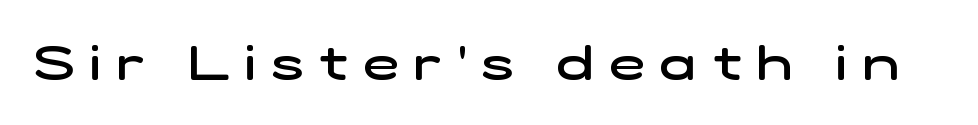
{"serif": "no", "bold": "semi", "weight": "semibold", "width": "wide", "stroke_contrast": "low", "x_height": "medium", "monospaced": "no", "underline": "no", "letter_spacing": "wide", "letter_spacing_em": 0.33, "glyph_px": 48}
